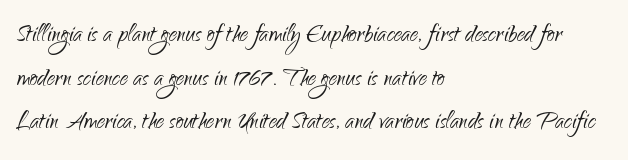
Q: Is the text bold? A: No.
Q: Is the text italic (slanted)? A: Yes.
Q: Is the typeface a serif or a sans-serif typeface? A: Sans-serif.
Q: Is the text underlined? A: No.
Q: How is the paragraph aligned? A: Left-aligned.
Q: Is the spacing between letters normal or unusually wide? A: Normal.
Q: Is the spacing between lines tight, normal or loose? A: Normal.
Q: Width (condensed, normal, or wide)? A: Normal.
Q: Stroke contrast? A: Low.
Q: x-height? A: Small.
Q: Monospaced? A: No.
